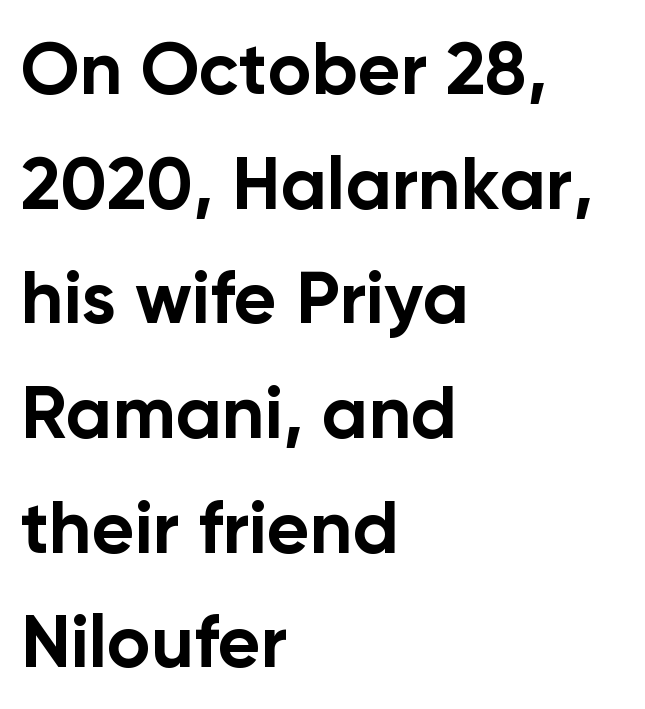
The image shows 74 px bold sans-serif type, upright; set left-aligned, normal line spacing (1.55x), normal letter spacing, not underlined; low stroke contrast and a medium x-height.
